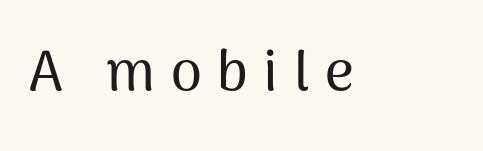
{"serif": "no", "italic": "no", "width": "normal", "stroke_contrast": "medium", "x_height": "medium", "monospaced": "no", "underline": "no", "letter_spacing": "wide", "letter_spacing_em": 0.28, "glyph_px": 56}
